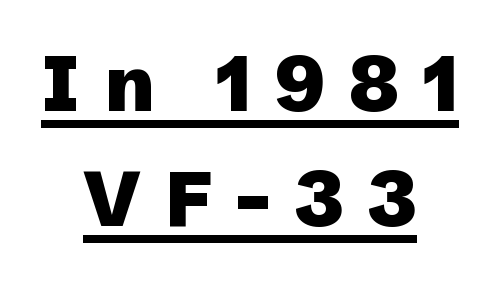
Note the varied advance widths — an 'i' is clearly narrower than an 'm'. Evenly set lines give the paragraph a standard silhouette. These lines have a slow, spaced-out rhythm from letter to letter. Style check: upright. The paragraph shown floats in the horizontal middle.
